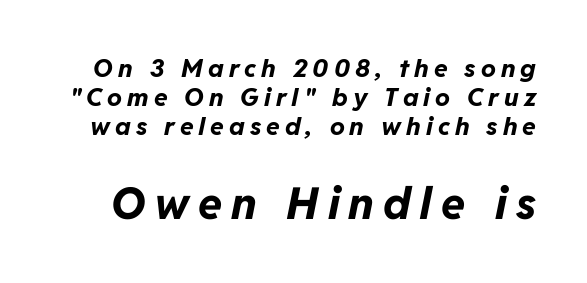
Q: Is the text bold? A: Yes.
Q: Is the text italic (slanted)? A: Yes, it leans right by about 11 degrees.
Q: Is the text underlined? A: No.
Q: Is the spacing between letters normal or unusually wide? A: Unusually wide.
Q: Which block of text is set in a larger size, the first (top) or the second (bottom)? A: The second (bottom) one.
Q: Width (condensed, normal, or wide)? A: Normal.
Q: Stroke contrast? A: Low.
Q: x-height? A: Medium.
Q: Monospaced? A: No.
